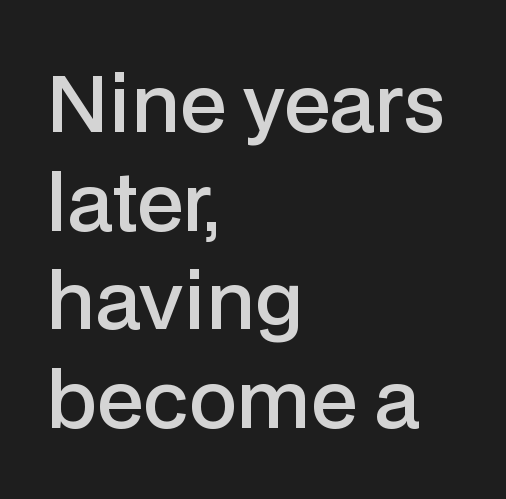
{"serif": "no", "italic": "no", "bold": "semi", "weight": "semibold", "width": "normal", "stroke_contrast": "low", "x_height": "medium", "monospaced": "no", "underline": "no", "align": "left", "line_spacing": "normal", "line_spacing_ratio": 1.28, "letter_spacing": "normal", "letter_spacing_em": 0.0, "glyph_px": 77}
